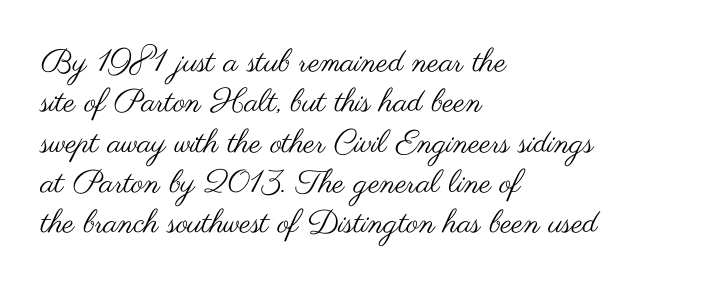
Q: Is the text bold? A: No.
Q: Is the text italic (slanted)? A: Yes.
Q: Is the typeface a serif or a sans-serif typeface? A: Sans-serif.
Q: Is the text underlined? A: No.
Q: How is the paragraph aligned? A: Left-aligned.
Q: Is the spacing between letters normal or unusually wide? A: Normal.
Q: Is the spacing between lines tight, normal or loose? A: Normal.
Q: Width (condensed, normal, or wide)? A: Wide.
Q: Stroke contrast? A: Medium.
Q: x-height? A: Small.
Q: Monospaced? A: No.
